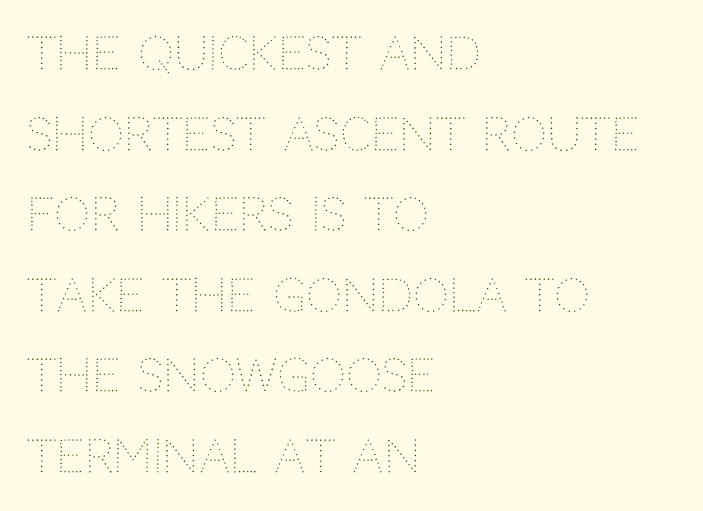
The gap between lines stays unmarked. No chunkiness to these letters — they're not bold. Caption: standard tracking, unaltered. The type sits square on the baseline with zero lean. Varying glyph widths throughout — classic text-font behaviour.
